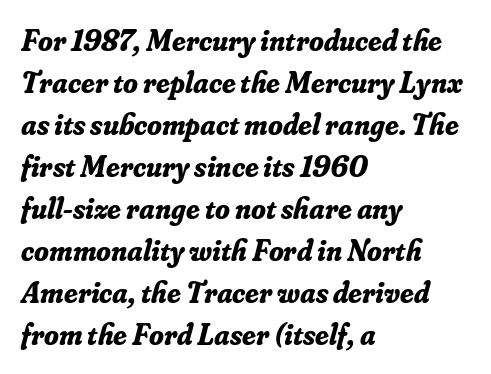
Q: Is the text bold? A: Yes.
Q: Is the text italic (slanted)? A: Yes, it leans right by about 16 degrees.
Q: Is the typeface a serif or a sans-serif typeface? A: Serif.
Q: Is the text underlined? A: No.
Q: How is the paragraph aligned? A: Left-aligned.
Q: Is the spacing between letters normal or unusually wide? A: Normal.
Q: Is the spacing between lines tight, normal or loose? A: Normal.
Q: Width (condensed, normal, or wide)? A: Normal.
Q: Stroke contrast? A: Low.
Q: x-height? A: Small.
Q: Monospaced? A: No.
